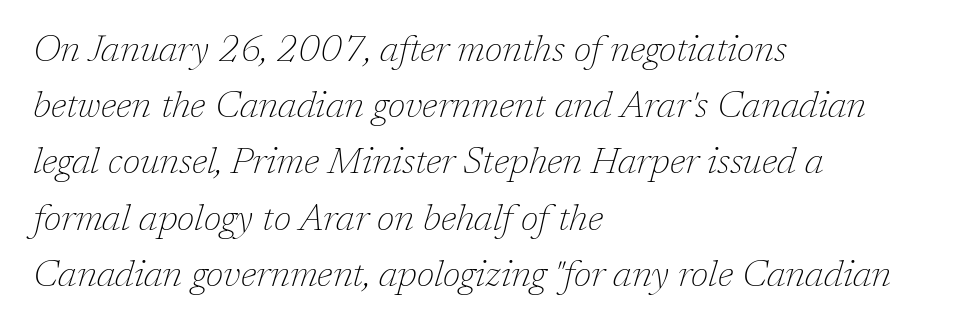
The image shows 37 px thin serif type, italic (leaning right); set left-aligned, normal line spacing (1.52x), normal letter spacing, not underlined; low stroke contrast and a medium x-height.
